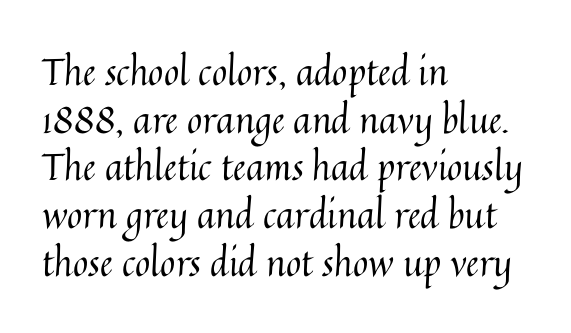
Q: Is the text bold? A: No.
Q: Is the text underlined? A: No.
Q: How is the paragraph aligned? A: Left-aligned.
Q: Is the spacing between letters normal or unusually wide? A: Normal.
Q: Is the spacing between lines tight, normal or loose? A: Normal.
Q: Width (condensed, normal, or wide)? A: Normal.
Q: Stroke contrast? A: Medium.
Q: x-height? A: Medium.
Q: Monospaced? A: No.
